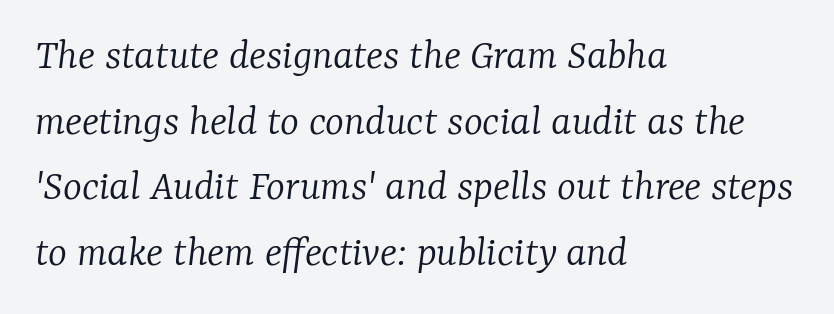
{"serif": "yes", "italic": "yes", "lean": "right", "slant_degrees": 7, "bold": "no", "weight": "light", "width": "normal", "stroke_contrast": "low", "x_height": "medium", "monospaced": "no", "underline": "no", "align": "left", "line_spacing": "normal", "line_spacing_ratio": 1.46, "letter_spacing": "normal", "letter_spacing_em": 0.0, "glyph_px": 45}
